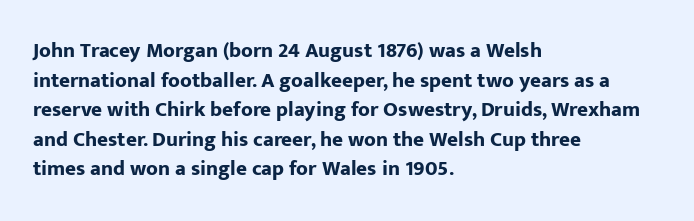
{"italic": "no", "bold": "yes", "underline": "no", "align": "left", "line_spacing": "normal", "line_spacing_ratio": 1.41, "letter_spacing": "normal", "letter_spacing_em": 0.0, "glyph_px": 21}
